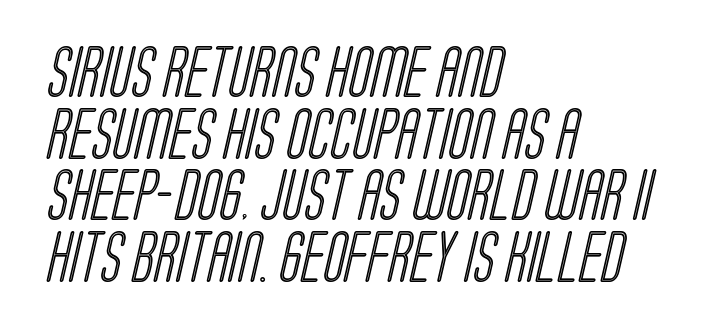
The ragged edge is on the right, which tells us the setting is flush left. Underline: absent. Is the letter spacing exaggerated? No — it looks like the ordinary default. This sample has the flowing, uneven cadence of proportional lettering.
